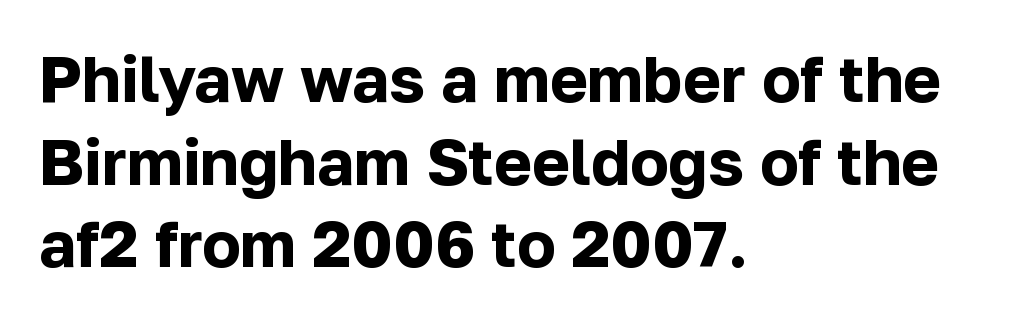
{"serif": "no", "italic": "no", "bold": "yes", "weight": "bold", "width": "normal", "stroke_contrast": "low", "x_height": "medium", "monospaced": "no", "underline": "no", "align": "left", "line_spacing": "normal", "line_spacing_ratio": 1.29, "letter_spacing": "normal", "letter_spacing_em": 0.0, "glyph_px": 64}
